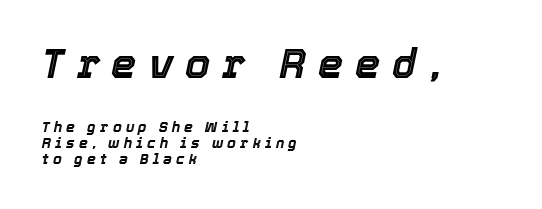
{"italic": "yes", "lean": "right", "slant_degrees": 12, "width": "normal", "x_height": "medium", "monospaced": "no", "underline": "no", "align": "left", "line_spacing": "tight", "line_spacing_ratio": 1.13, "letter_spacing": "wide", "letter_spacing_em": 0.3, "larger_block": "first", "size_ratio": 2.86, "glyph_px": 40}
